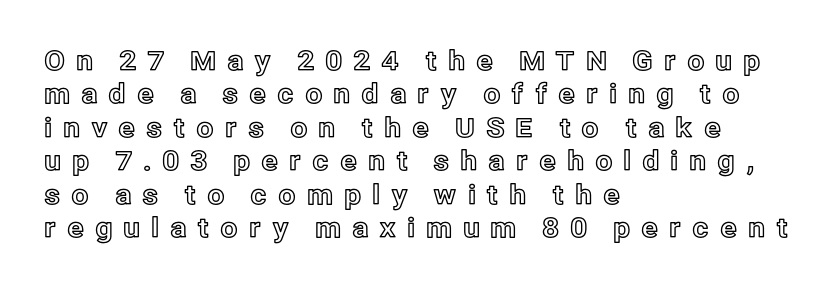
The image shows 27 px text type, upright; set left-aligned, line spacing 1.24x, unusually wide letter spacing (+0.39 em), not underlined.
